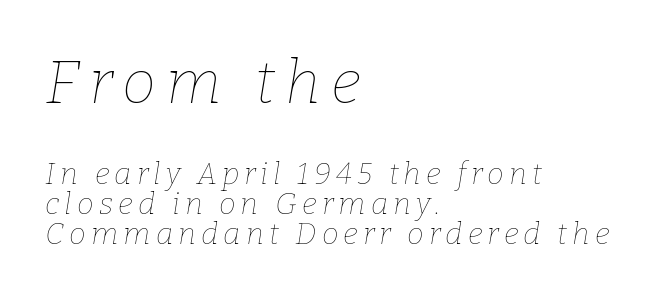
The image shows 61 px thin type, italic (leaning right); set left-aligned, tight line spacing (1.0x), not underlined; the first (top) block is 2.03x larger; low stroke contrast and a medium x-height.
